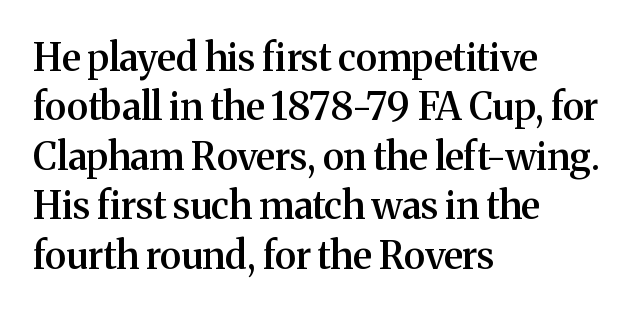
A typesetter would mark this as roman, not italic. A classic flush-left, rag-right setting is used for this passage. The rendering shows small feet on the letterforms — a serif design. The sample has been set in demibold, a notch under bold.
